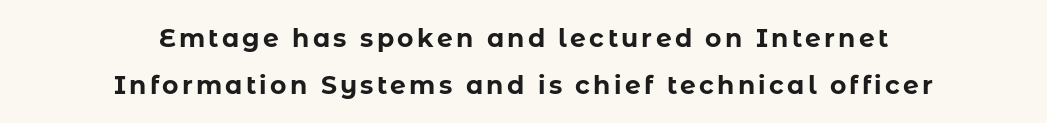
Q: Is the text bold? A: Yes.
Q: Is the text italic (slanted)? A: No, it is upright.
Q: Is the text underlined? A: No.
Q: How is the paragraph aligned? A: Centered.
